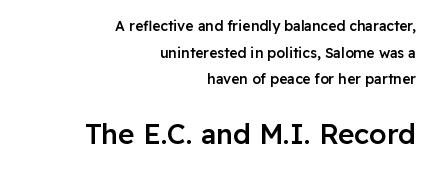
{"serif": "no", "italic": "no", "bold": "semi", "weight": "semibold", "width": "normal", "stroke_contrast": "low", "x_height": "medium", "monospaced": "no", "underline": "no", "align": "right", "line_spacing": "loose", "line_spacing_ratio": 1.9, "letter_spacing": "normal", "letter_spacing_em": 0.0, "larger_block": "second", "size_ratio": 2.0, "glyph_px": 28}
